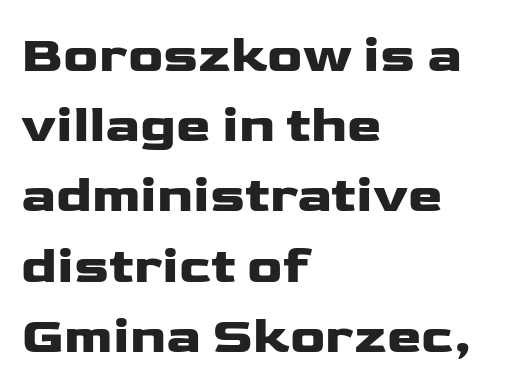
Q: Is the text italic (slanted)? A: No, it is upright.
Q: Is the typeface a serif or a sans-serif typeface? A: Sans-serif.
Q: Is the text underlined? A: No.
Q: How is the paragraph aligned? A: Left-aligned.
Q: Is the spacing between letters normal or unusually wide? A: Normal.
Q: Is the spacing between lines tight, normal or loose? A: Normal.
Q: Width (condensed, normal, or wide)? A: Wide.
Q: Stroke contrast? A: Low.
Q: x-height? A: Medium.
Q: Monospaced? A: No.
